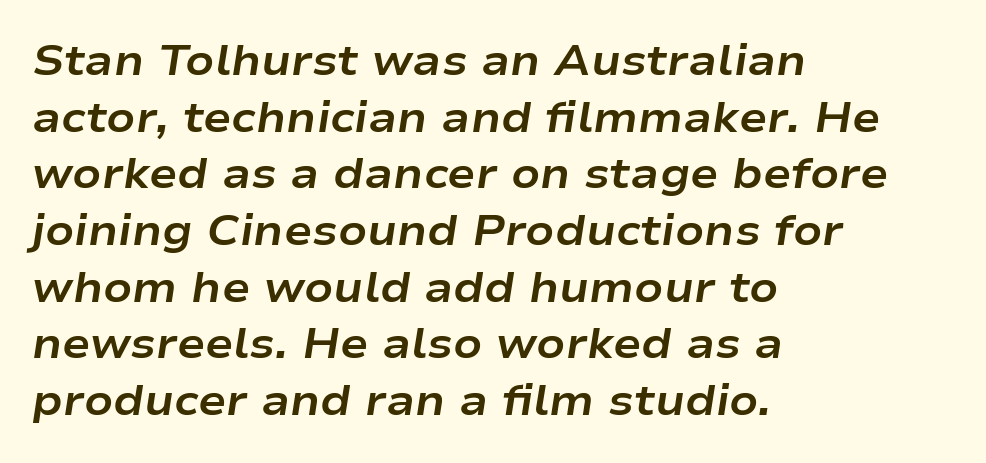
{"italic": "yes", "lean": "right", "slant_degrees": 9, "bold": "yes", "weight": "bold", "width": "wide", "stroke_contrast": "low", "x_height": "medium", "monospaced": "no", "underline": "no", "align": "left", "line_spacing": "normal", "line_spacing_ratio": 1.35, "letter_spacing": "normal", "letter_spacing_em": 0.0, "glyph_px": 42}
